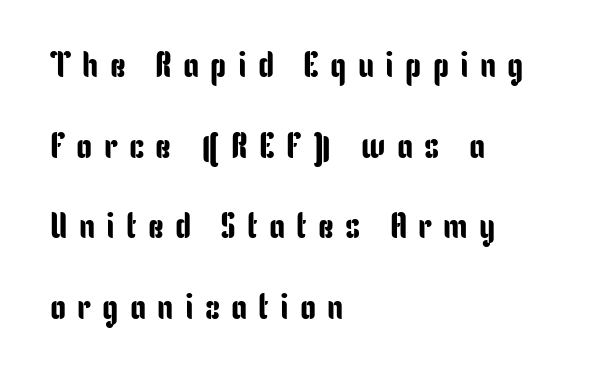
Q: Is the text italic (slanted)? A: No, it is upright.
Q: Is the typeface a serif or a sans-serif typeface? A: Sans-serif.
Q: Is the text underlined? A: No.
Q: How is the paragraph aligned? A: Left-aligned.
Q: Is the spacing between letters normal or unusually wide? A: Unusually wide.
Q: Is the spacing between lines tight, normal or loose? A: Loose.
Q: Width (condensed, normal, or wide)? A: Condensed.
Q: Stroke contrast? A: Low.
Q: x-height? A: Medium.
Q: Monospaced? A: No.
